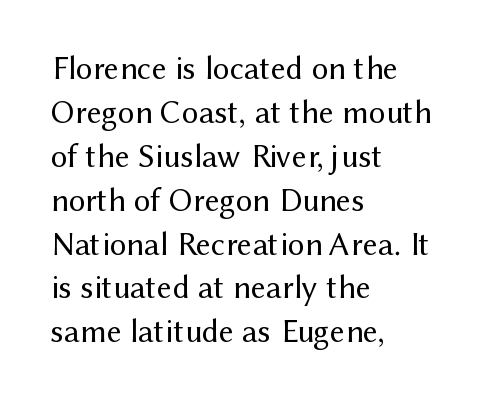
The image shows 33 px regular-weight sans-serif type, upright; set left-aligned, normal line spacing (1.33x), normal letter spacing, not underlined; medium stroke contrast and a medium x-height.
